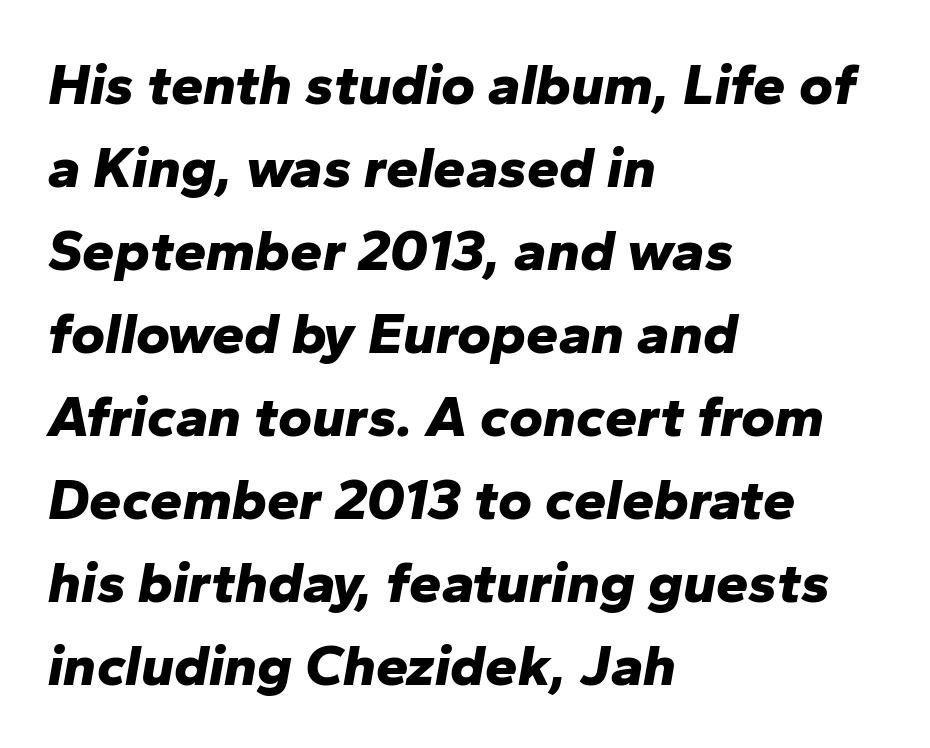
Is this a fixed-width face? No — the glyphs have proportional, varying widths. Would a proofreader flag this as italicized? Yes. Letters rest on an invisible, unmarked baseline. The lines in this sample share a left origin and differ only in where they stop. What stands out about the letter spacing? Nothing — it is the standard amount. The vertical gap from one line to the next is medium.
